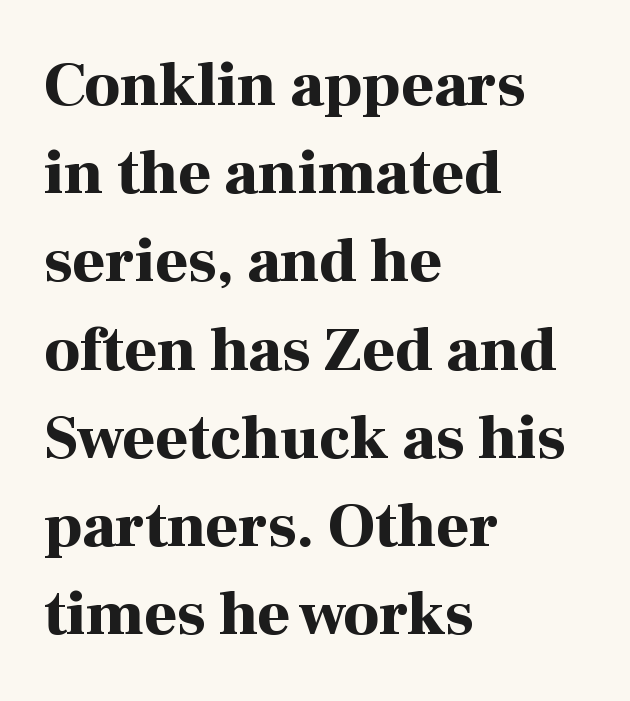
Vertical spacing — default. You could not count columns in this text — the font is proportionally spaced. Note: serifs present on the glyphs. Quick note: underline off. Does extra space separate the letters? No, they use regular spacing.
